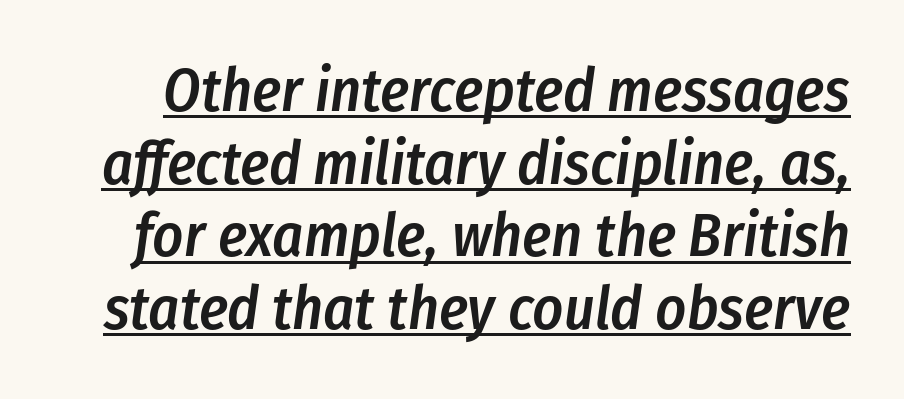
Q: Is the text bold? A: Semi-bold.
Q: Is the text italic (slanted)? A: Yes, it leans right by about 8 degrees.
Q: Is the text underlined? A: Yes.
Q: Is the spacing between letters normal or unusually wide? A: Normal.
Q: Width (condensed, normal, or wide)? A: Condensed.
Q: Stroke contrast? A: Low.
Q: x-height? A: Medium.
Q: Monospaced? A: No.
